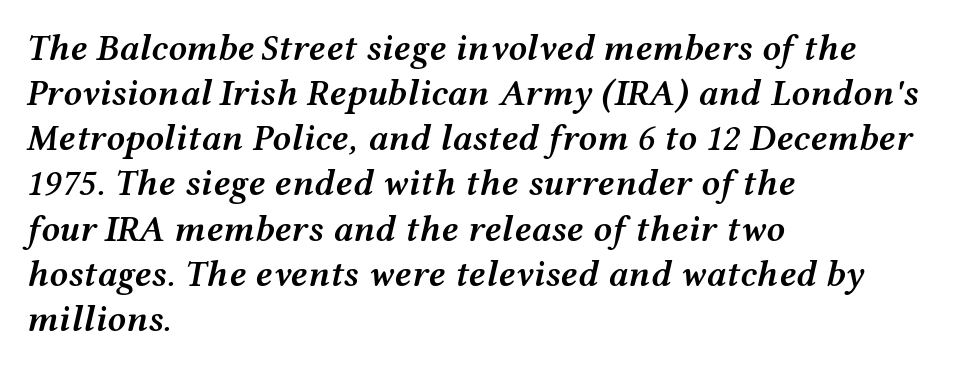
{"italic": "yes", "lean": "right", "slant_degrees": 12, "bold": "semi", "weight": "semibold", "width": "wide", "stroke_contrast": "medium", "x_height": "medium", "monospaced": "no", "underline": "no", "align": "left", "line_spacing_ratio": 1.22, "letter_spacing": "normal", "letter_spacing_em": 0.0, "glyph_px": 37}
